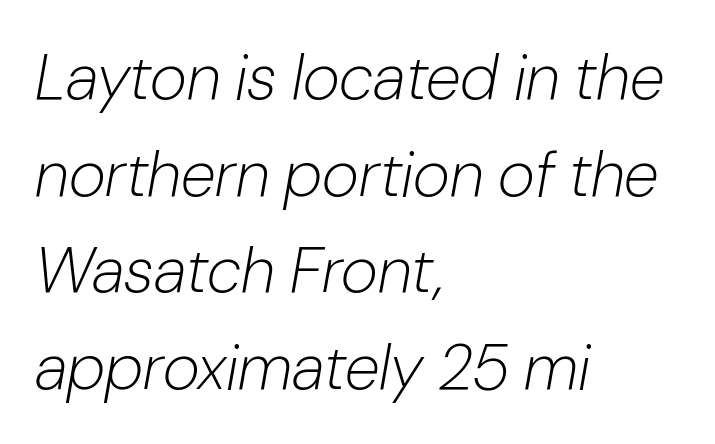
If you drew a ruler down the left edge, every line would touch it. The line-height multiplier appears to be the usual default. Compared with typical body copy, the letter spacing here is the same. Is this a fixed-width face? No — the glyphs have proportional, varying widths. Is the type slanted? Yes — the strokes lean at a clear angle.
